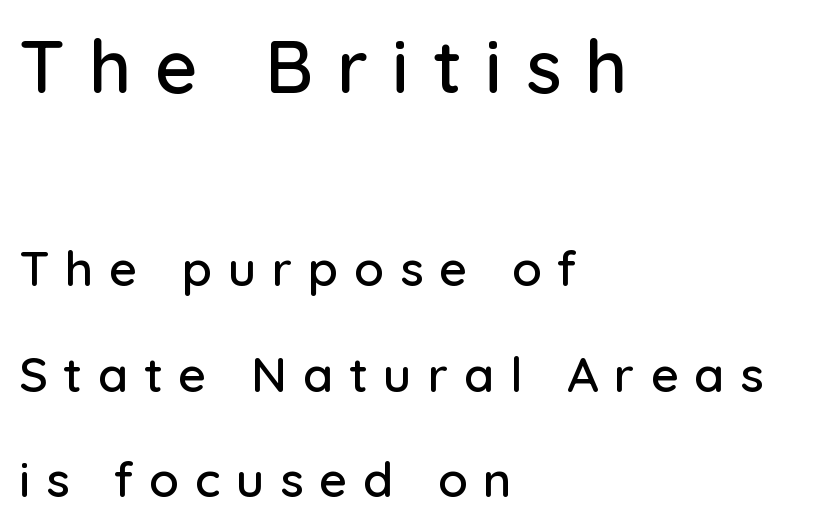
{"serif": "no", "italic": "no", "width": "normal", "stroke_contrast": "low", "x_height": "medium", "monospaced": "no", "underline": "no", "align": "left", "line_spacing": "loose", "line_spacing_ratio": 2.15, "letter_spacing": "wide", "letter_spacing_em": 0.32, "larger_block": "first", "size_ratio": 1.51, "glyph_px": 74}
